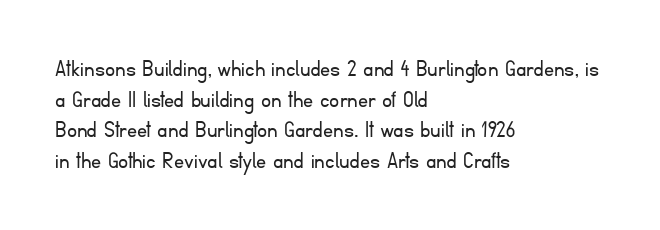
The letters look calm and open, with moderate or lighter stems. Descenders are the only things crossing below the line. Left-aligned paragraph, ragged on the right. Short note: letters normally spaced.
